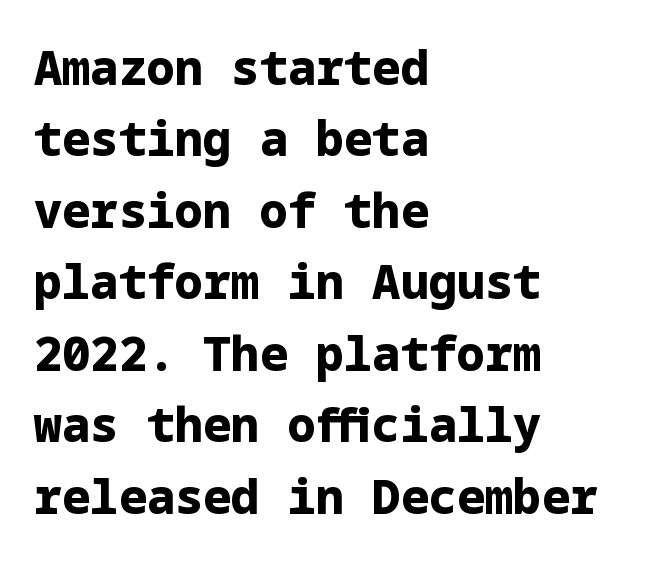
The sample has been set heavy, in full bold. Rows of type keep a routine distance in the vertical direction. Honestly, there is no underline to notice here at all. A typesetter would call this zero additional tracking. The axis of the letterforms is exactly vertical.
